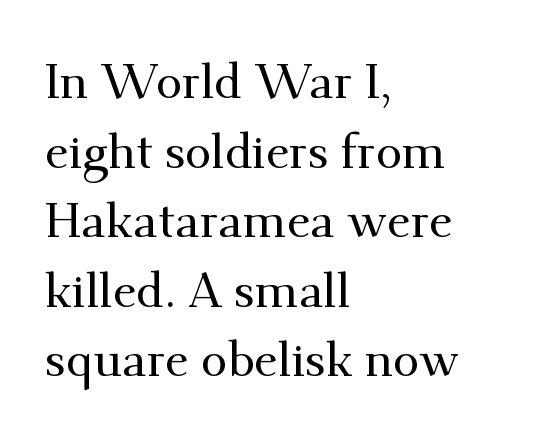
The image shows 48 px serif type, upright; set left-aligned, normal line spacing (1.45x), normal letter spacing, not underlined; medium stroke contrast and a small x-height.
